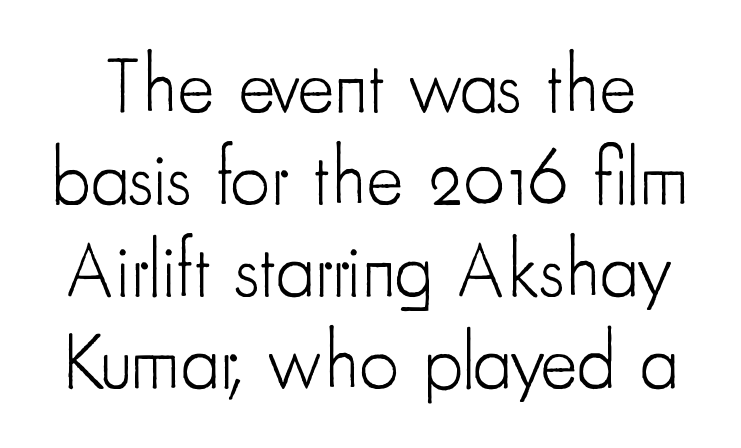
The image shows 78 px light, condensed sans-serif type, upright; set line spacing 1.18x, normal letter spacing, not underlined; low stroke contrast and a small x-height.
